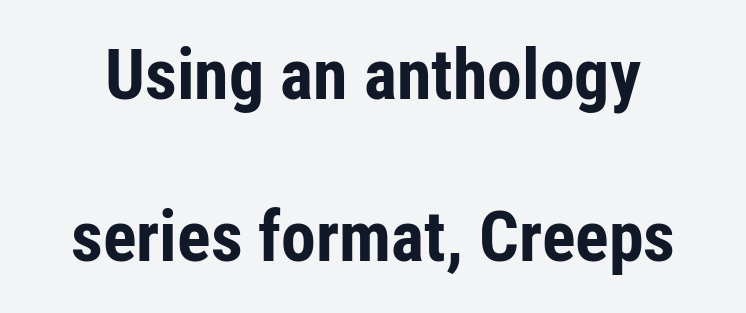
The image shows 70 px bold, condensed sans-serif type, upright; set loose line spacing (2.31x), normal letter spacing, not underlined; low stroke contrast and a medium x-height.
